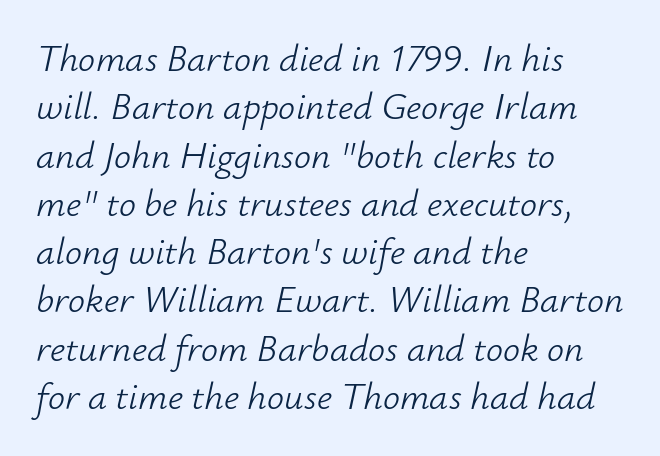
The image shows 38 px light type, italic (leaning right); set left-aligned, normal line spacing (1.27x), normal letter spacing, not underlined; low stroke contrast and a small x-height.
